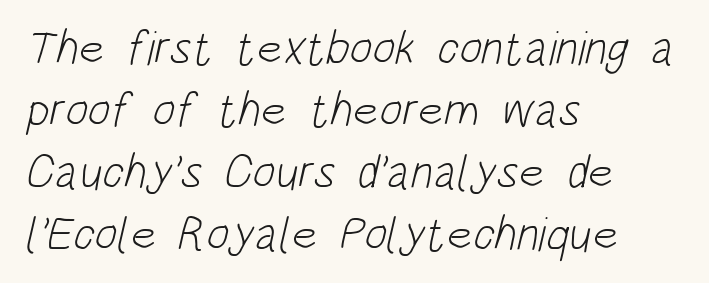
Q: Is the text bold? A: No.
Q: Is the typeface a serif or a sans-serif typeface? A: Sans-serif.
Q: Is the text underlined? A: No.
Q: How is the paragraph aligned? A: Left-aligned.
Q: Is the spacing between letters normal or unusually wide? A: Normal.
Q: Is the spacing between lines tight, normal or loose? A: Normal.
Q: Width (condensed, normal, or wide)? A: Condensed.
Q: Stroke contrast? A: Low.
Q: x-height? A: Large.
Q: Monospaced? A: No.
